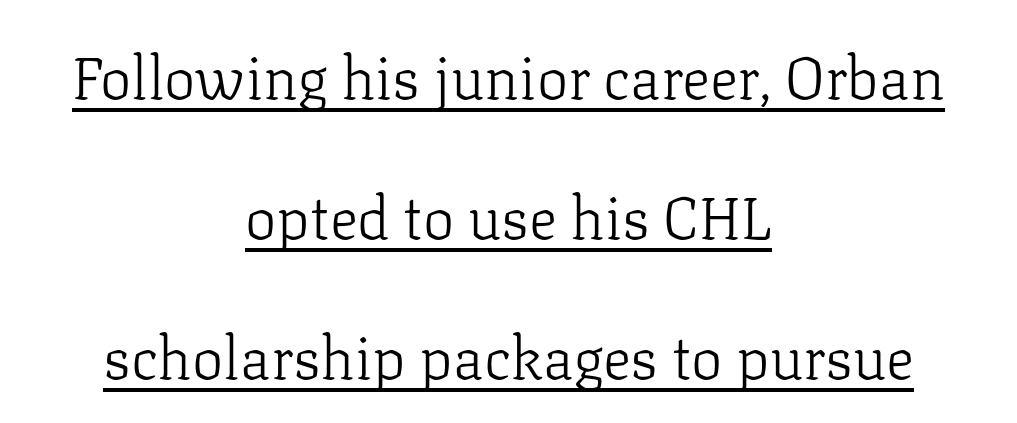
The image shows 59 px light serif type, upright; set centered, loose line spacing (2.37x), normal letter spacing, underlined; low stroke contrast and a medium x-height.
